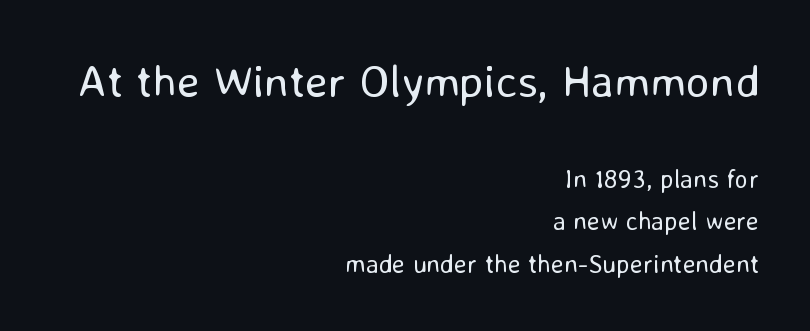
The image shows 46 px regular-weight sans-serif type, upright; set right-aligned, normal line spacing (1.62x), normal letter spacing, not underlined; the first (top) block is 1.77x larger; low stroke contrast and a medium x-height.
